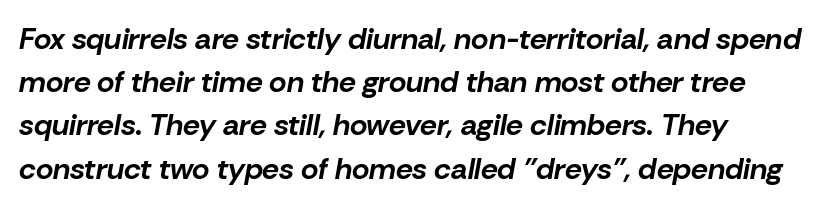
{"italic": "yes", "lean": "right", "slant_degrees": 10, "bold": "yes", "weight": "bold", "width": "normal", "stroke_contrast": "low", "x_height": "medium", "monospaced": "no", "underline": "no", "align": "left", "line_spacing": "normal", "line_spacing_ratio": 1.44, "letter_spacing": "normal", "letter_spacing_em": 0.0, "glyph_px": 30}
